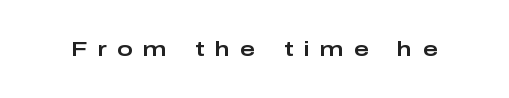
The specimen reads as upright at a glance. The passage shown has open, widely tracked lettering throughout. Beneath every word, the page is bare.
